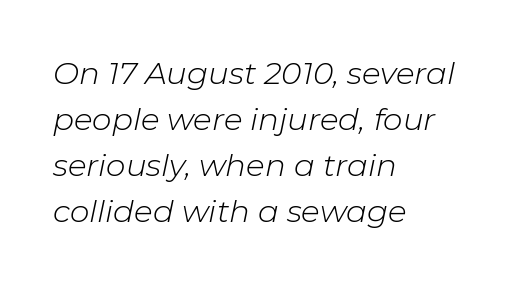
{"italic": "yes", "lean": "right", "slant_degrees": 11, "bold": "no", "weight": "light", "width": "normal", "stroke_contrast": "low", "x_height": "medium", "monospaced": "no", "underline": "no", "align": "left", "line_spacing": "normal", "line_spacing_ratio": 1.48, "letter_spacing": "normal", "letter_spacing_em": 0.0, "glyph_px": 31}
